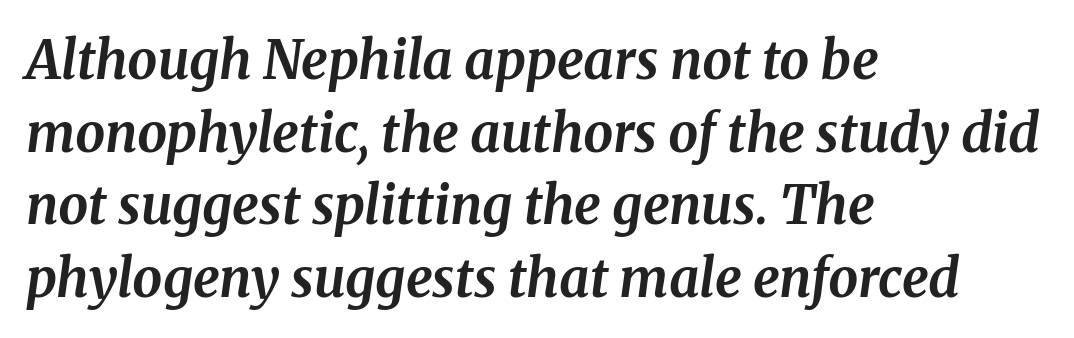
The letters sit at their default tracking, neither squeezed nor spread. Honestly, there is no underline to notice here at all. Leading matches the norm, producing a regular column. Quick note: italic. Varying glyph widths throughout — classic text-font behaviour. The ragged edge is on the right, which tells us the setting is flush left.
